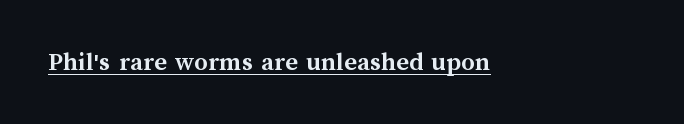
{"italic": "no", "bold": "yes", "underline": "yes", "letter_spacing": "normal", "letter_spacing_em": 0.0, "glyph_px": 27}
